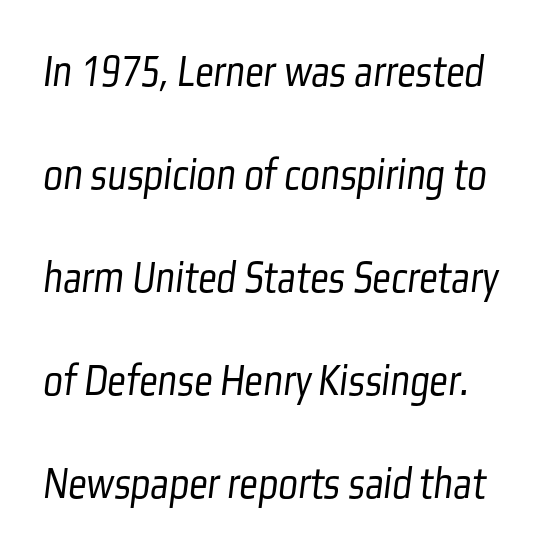
Q: Is the text bold? A: No.
Q: Is the typeface a serif or a sans-serif typeface? A: Sans-serif.
Q: Is the text underlined? A: No.
Q: Is the spacing between letters normal or unusually wide? A: Normal.
Q: Is the spacing between lines tight, normal or loose? A: Loose.
Q: Width (condensed, normal, or wide)? A: Condensed.
Q: Stroke contrast? A: Low.
Q: x-height? A: Medium.
Q: Monospaced? A: No.
